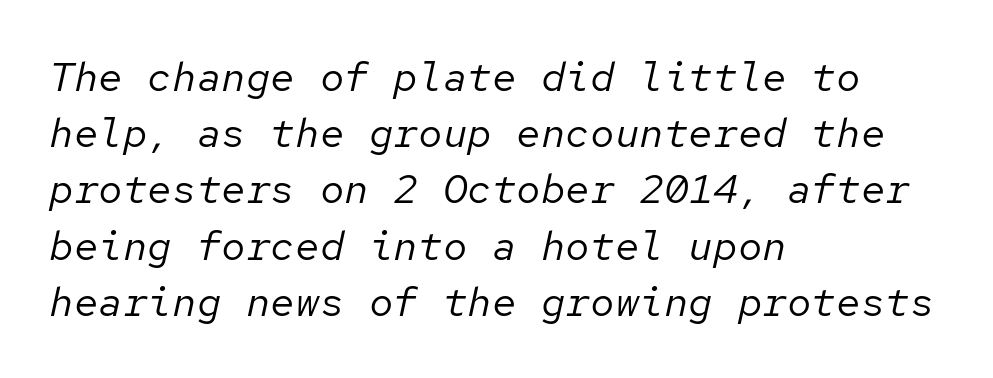
{"italic": "yes", "lean": "right", "slant_degrees": 12, "bold": "no", "weight": "regular", "width": "normal", "stroke_contrast": "low", "x_height": "medium", "monospaced": "yes", "underline": "no", "align": "left", "line_spacing": "normal", "line_spacing_ratio": 1.37, "letter_spacing": "normal", "letter_spacing_em": 0.0, "glyph_px": 41}
